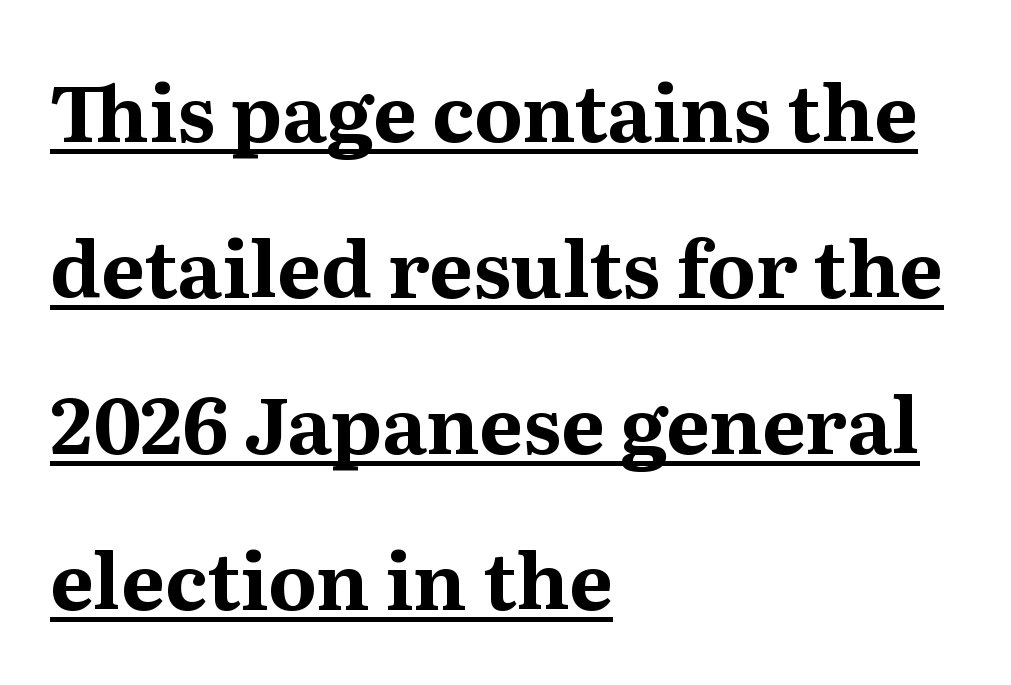
Serif or sans? Serif — the stroke terminals have little feet. How would I describe the line gaps? Wide and relaxed. Spacing verdict: proportional, widths tailored to each character. Heavy, bold letterforms.
